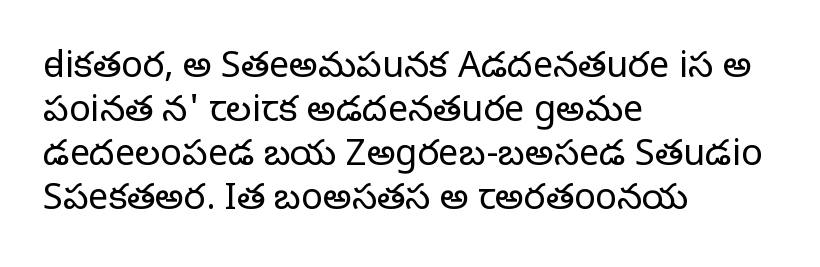
The image shows 36 px regular-weight serif type, upright; set left-aligned, line spacing 1.22x, normal letter spacing, not underlined; low stroke contrast and a large x-height.
